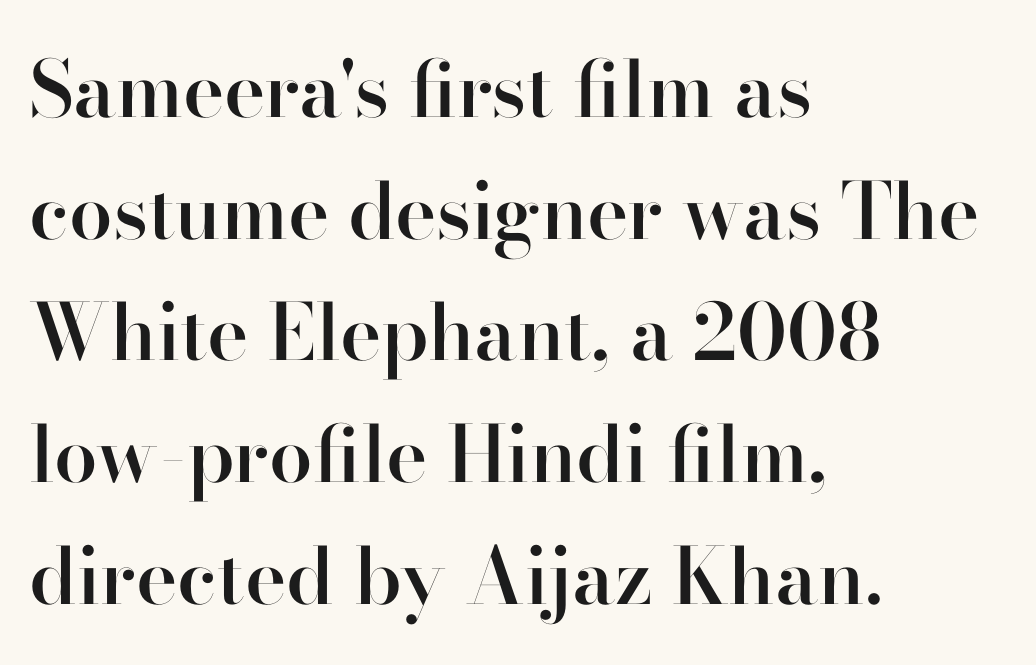
Q: Is the text bold? A: Semi-bold.
Q: Is the text italic (slanted)? A: No, it is upright.
Q: Is the typeface a serif or a sans-serif typeface? A: Serif.
Q: Is the text underlined? A: No.
Q: How is the paragraph aligned? A: Left-aligned.
Q: Is the spacing between letters normal or unusually wide? A: Normal.
Q: Is the spacing between lines tight, normal or loose? A: Normal.
Q: Width (condensed, normal, or wide)? A: Normal.
Q: Stroke contrast? A: High.
Q: x-height? A: Small.
Q: Monospaced? A: No.
